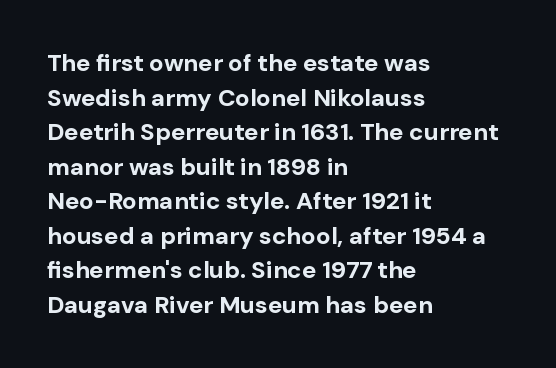
The image shows 24 px bold type, upright; set left-aligned, normal line spacing (1.44x), normal letter spacing, not underlined.
